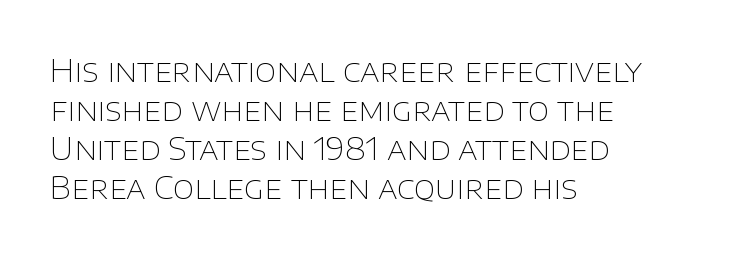
A bare baseline throughout the passage. Summary of vertical rhythm: regular, with standard interline spacing. The strokes are not fattened; the text isn't bold. The passage shown is typed in a proportional face where columns would drift. Every stem runs plumb, perpendicular to the baseline. The face used here is rendered with its standard letterfit.
